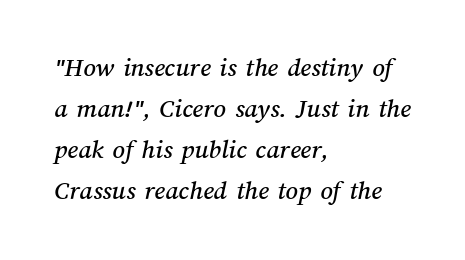
The paragraph has a hard left edge and a soft right edge. The leading is moderate, giving the passage an even texture. Has an underline been added? It has not. The line texture is even and compact thanks to regular tracking.
